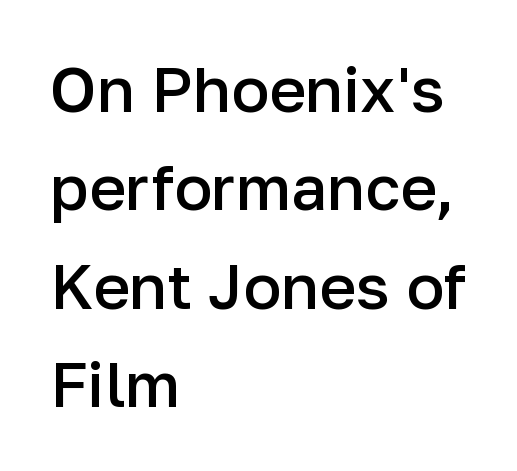
Q: Is the text bold? A: Semi-bold.
Q: Is the text italic (slanted)? A: No, it is upright.
Q: Is the typeface a serif or a sans-serif typeface? A: Sans-serif.
Q: Is the text underlined? A: No.
Q: How is the paragraph aligned? A: Left-aligned.
Q: Is the spacing between letters normal or unusually wide? A: Normal.
Q: Is the spacing between lines tight, normal or loose? A: Normal.
Q: Width (condensed, normal, or wide)? A: Normal.
Q: Stroke contrast? A: Low.
Q: x-height? A: Medium.
Q: Monospaced? A: No.
